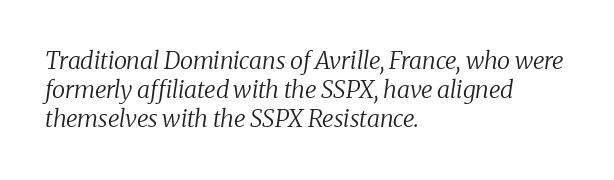
The specimen omits any rule beneath the text block's lines. The typesetter chose a ragged-right arrangement here. Every character sits at an angle, as italics do. Standard letterfit; no display-style spreading of the glyphs. No chunkiness to these letters — they're not bold.
